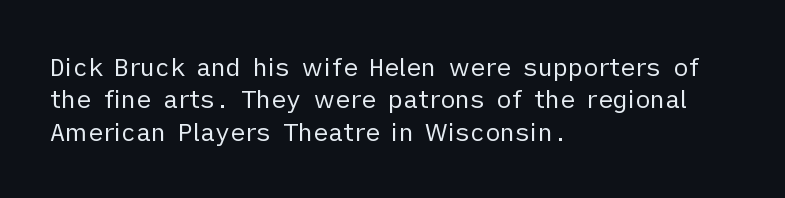
{"italic": "no", "bold": "no", "underline": "no", "align": "left", "line_spacing": "normal", "line_spacing_ratio": 1.3, "letter_spacing": "normal", "letter_spacing_em": 0.0, "glyph_px": 25}
